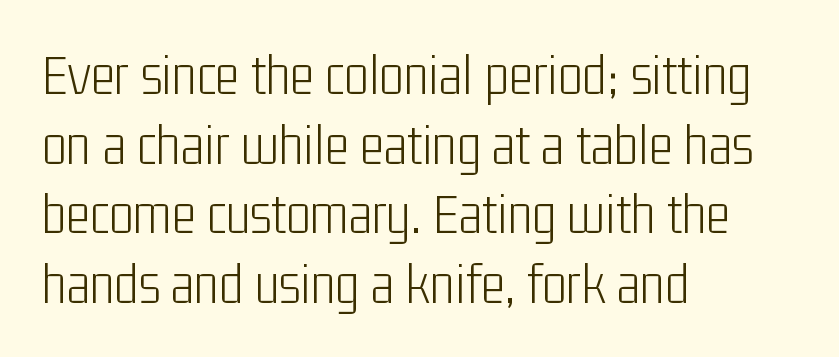
{"serif": "no", "italic": "no", "bold": "no", "weight": "light", "width": "condensed", "stroke_contrast": "low", "x_height": "medium", "monospaced": "no", "underline": "no", "align": "left", "line_spacing_ratio": 1.2, "letter_spacing": "normal", "letter_spacing_em": 0.0, "glyph_px": 58}
